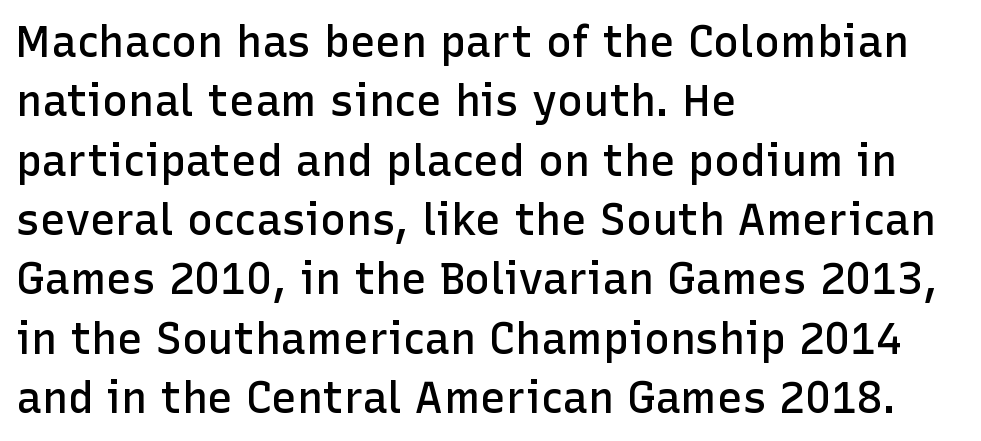
The image shows 43 px semibold sans-serif type, upright; set left-aligned, normal line spacing (1.38x), normal letter spacing, not underlined; low stroke contrast and a medium x-height.
